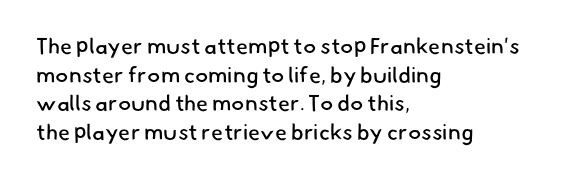
{"bold": "no", "underline": "no", "align": "left", "line_spacing": "normal", "line_spacing_ratio": 1.3, "letter_spacing": "normal", "letter_spacing_em": 0.0, "glyph_px": 22}
